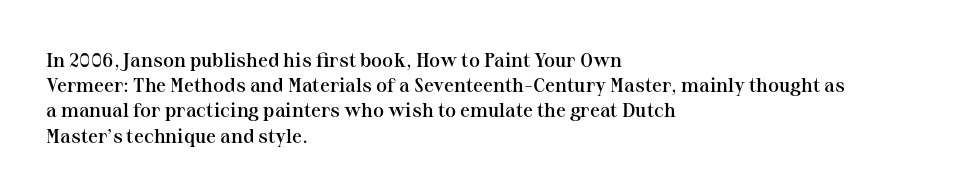
The image shows 20 px text type, upright; set left-aligned, normal line spacing (1.26x), normal letter spacing, not underlined.
